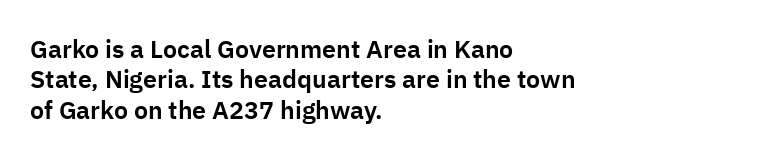
{"italic": "no", "underline": "no", "align": "left", "line_spacing_ratio": 1.22, "letter_spacing": "normal", "letter_spacing_em": 0.0, "glyph_px": 25}
